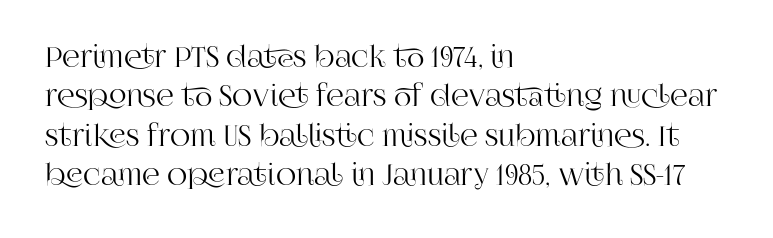
Between one letter and the next there's only the usual sliver of space. The rendering shows small feet on the letterforms — a serif design. These lines are rendered in a variable-pitch font. All the whitespace from short lines collects on the right.
